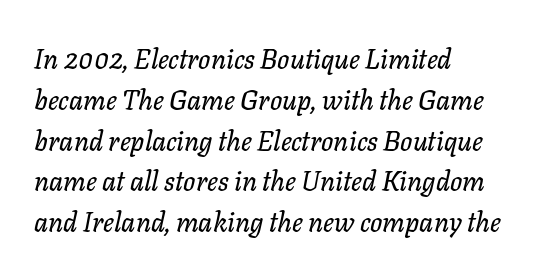
Default kerning and tracking; the words read as compact shapes. Descender tails drop into unmarked territory. Horizontal bands of white between lines are of average thickness. A student would call this left alignment; a typographer would say flush left, rag right. Italic: yes, the glyphs are oblique.
